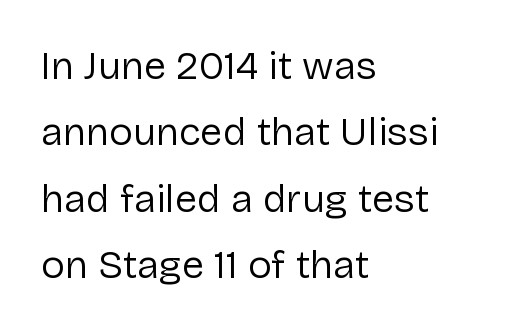
Q: Is the text bold? A: No.
Q: Is the text italic (slanted)? A: No, it is upright.
Q: Is the typeface a serif or a sans-serif typeface? A: Sans-serif.
Q: Is the text underlined? A: No.
Q: How is the paragraph aligned? A: Left-aligned.
Q: Is the spacing between letters normal or unusually wide? A: Normal.
Q: Is the spacing between lines tight, normal or loose? A: Normal.
Q: Width (condensed, normal, or wide)? A: Normal.
Q: Stroke contrast? A: Low.
Q: x-height? A: Medium.
Q: Monospaced? A: No.
